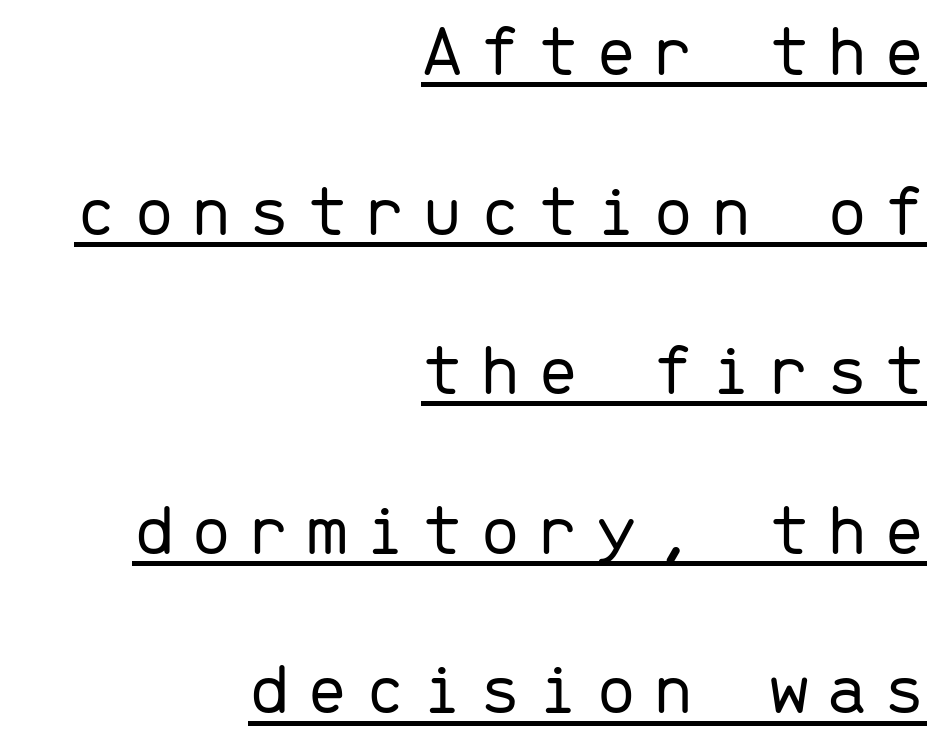
Looks like terminal output: every glyph gets an equal slot. A continuous stroke trails under the words, as in a hyperlink. Is the letter spacing exaggerated? Yes — the characters are pushed far apart. How would I describe the line gaps? Wide and relaxed. Teacher's note: observe the even right margin — that is flush-right alignment.
